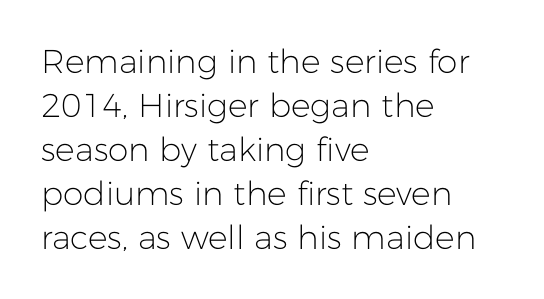
The image shows 33 px light sans-serif type, upright; set left-aligned, normal line spacing (1.33x), normal letter spacing, not underlined; low stroke contrast and a medium x-height.
